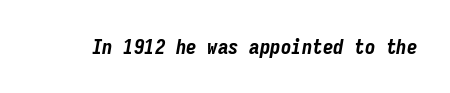
Each word holds together tightly as a unit, with standard inter-letter gaps. This is heavy type, rendered in bold. The zone under the glyphs is completely vacant. Is the type slanted? Yes — the strokes lean at a clear angle.
